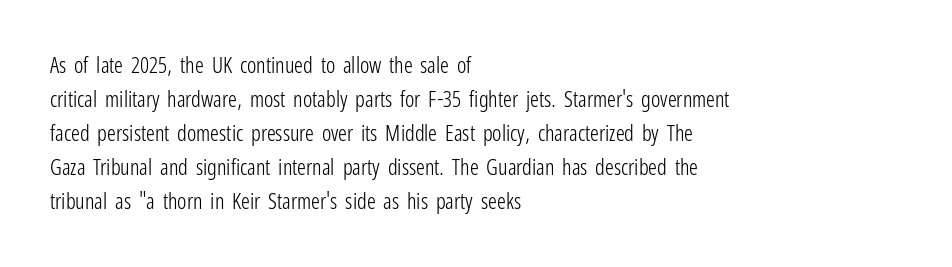
Q: Is the text bold? A: No.
Q: Is the text italic (slanted)? A: No, it is upright.
Q: Is the text underlined? A: No.
Q: How is the paragraph aligned? A: Left-aligned.
Q: Is the spacing between letters normal or unusually wide? A: Normal.
Q: Is the spacing between lines tight, normal or loose? A: Normal.
